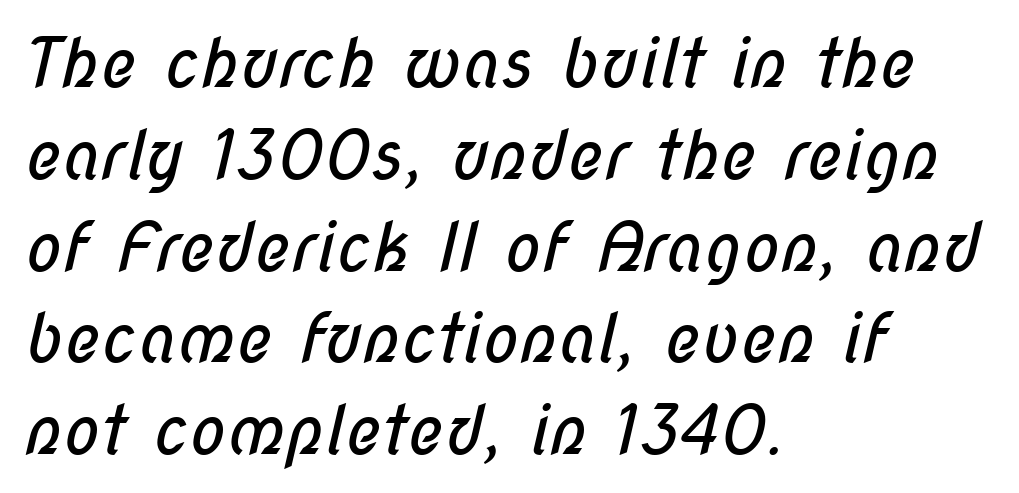
Underline: absent. Is the block centered? No — it sits flush against the left margin. Character widths vary here, with narrow letters taking less room than wide ones. The block of text has a typical density, with ordinary space between rows.
